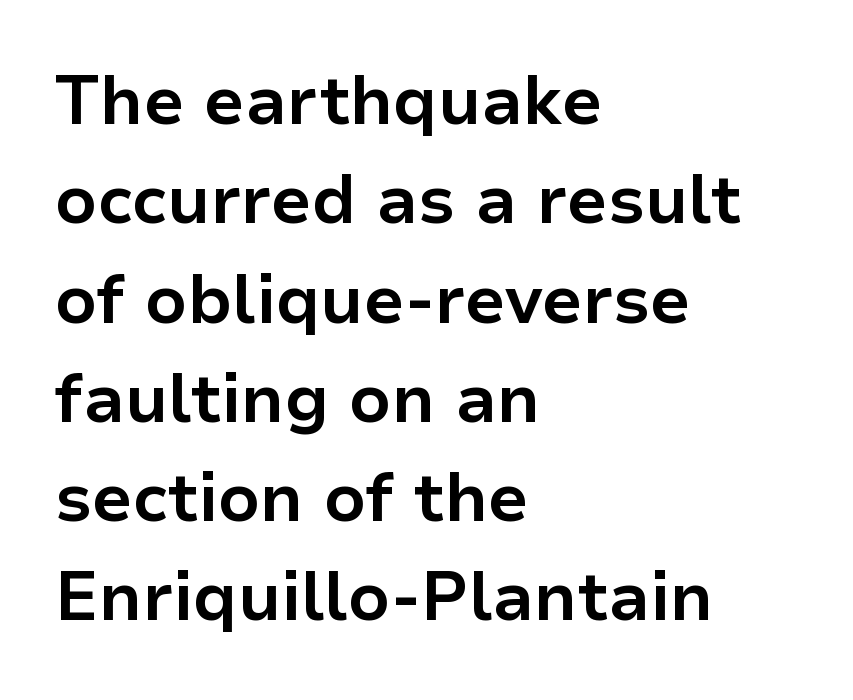
{"serif": "no", "italic": "no", "bold": "yes", "weight": "bold", "width": "normal", "stroke_contrast": "low", "x_height": "medium", "monospaced": "no", "underline": "no", "align": "left", "line_spacing": "normal", "line_spacing_ratio": 1.46, "letter_spacing": "normal", "letter_spacing_em": 0.0, "glyph_px": 68}
